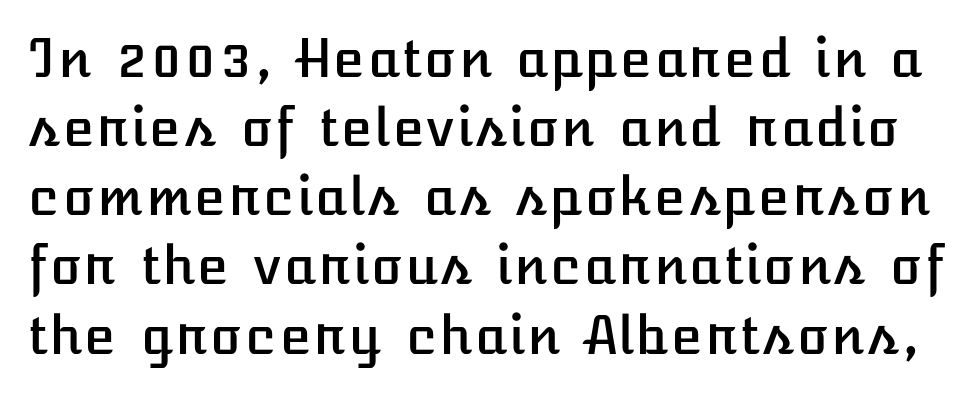
This is the regular roman posture of the typeface. These lines sit exactly where default settings would place them. Is the letter spacing exaggerated? No — it looks like the ordinary default. This rendering features lettering with no underline.
